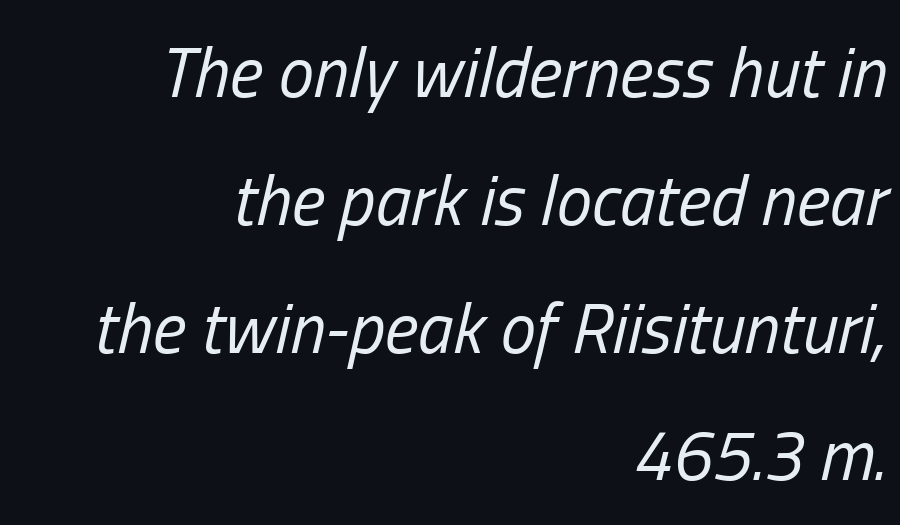
Q: Is the text bold? A: No.
Q: Is the text italic (slanted)? A: Yes, it leans right by about 13 degrees.
Q: Is the text underlined? A: No.
Q: How is the paragraph aligned? A: Right-aligned.
Q: Is the spacing between letters normal or unusually wide? A: Normal.
Q: Width (condensed, normal, or wide)? A: Condensed.
Q: Stroke contrast? A: Low.
Q: x-height? A: Medium.
Q: Monospaced? A: No.
